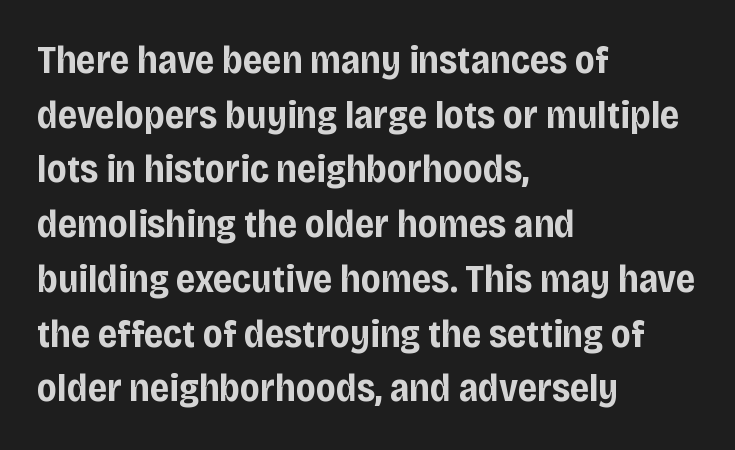
The image shows 38 px bold sans-serif type, upright; set left-aligned, normal line spacing (1.44x), normal letter spacing, not underlined; low stroke contrast and a large x-height.
